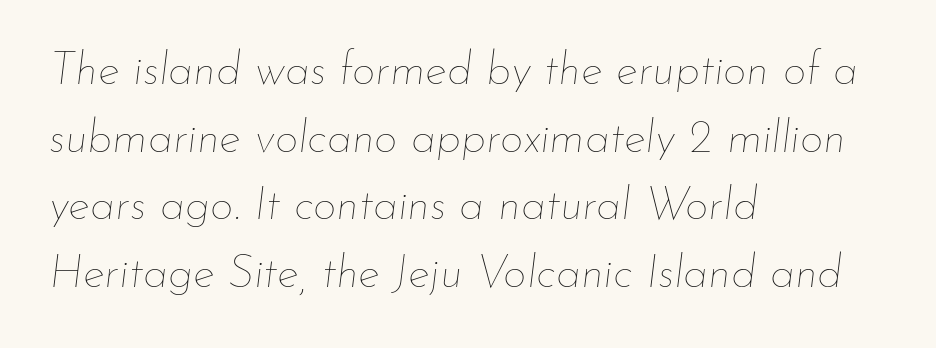
{"italic": "yes", "lean": "right", "slant_degrees": 7, "bold": "no", "weight": "thin", "width": "normal", "stroke_contrast": "low", "x_height": "small", "monospaced": "no", "underline": "no", "align": "left", "line_spacing": "normal", "line_spacing_ratio": 1.47, "letter_spacing": "normal", "letter_spacing_em": 0.0, "glyph_px": 46}
